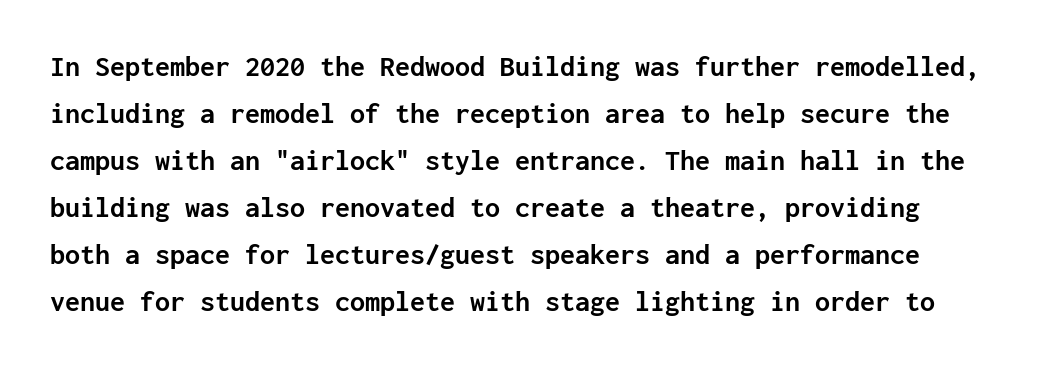
{"serif": "no", "italic": "no", "bold": "yes", "weight": "semibold", "width": "normal", "stroke_contrast": "low", "x_height": "medium", "monospaced": "yes", "underline": "no", "line_spacing": "normal", "line_spacing_ratio": 1.57, "letter_spacing": "normal", "letter_spacing_em": 0.0, "glyph_px": 30}
